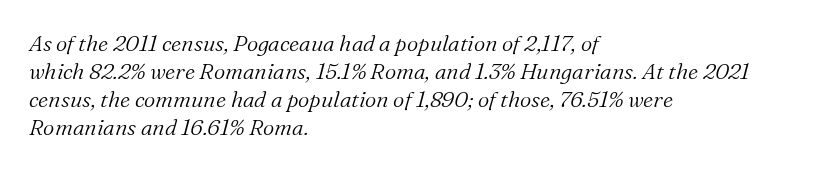
{"italic": "yes", "lean": "right", "slant_degrees": 16, "bold": "no", "underline": "no", "align": "left", "line_spacing": "normal", "line_spacing_ratio": 1.27, "letter_spacing": "normal", "letter_spacing_em": 0.0, "glyph_px": 22}
